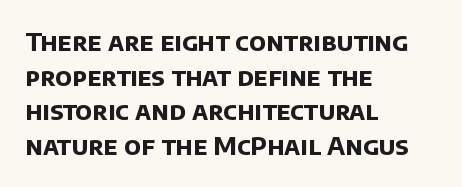
Q: Is the text bold? A: Yes.
Q: Is the text underlined? A: No.
Q: How is the paragraph aligned? A: Left-aligned.
Q: Is the spacing between letters normal or unusually wide? A: Normal.
Q: Is the spacing between lines tight, normal or loose? A: Normal.
